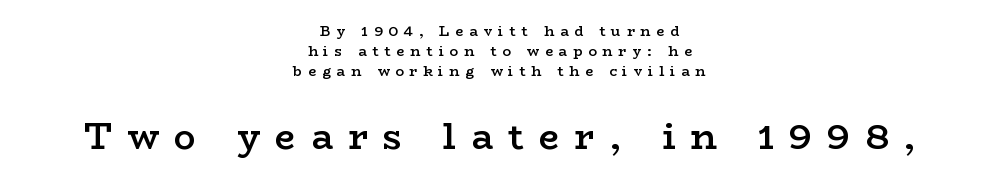
Q: Is the text bold? A: Semi-bold.
Q: Is the text italic (slanted)? A: No, it is upright.
Q: Is the typeface a serif or a sans-serif typeface? A: Serif.
Q: Is the text underlined? A: No.
Q: How is the paragraph aligned? A: Centered.
Q: Is the spacing between letters normal or unusually wide? A: Unusually wide.
Q: Is the spacing between lines tight, normal or loose? A: Normal.
Q: Which block of text is set in a larger size, the first (top) or the second (bottom)? A: The second (bottom) one.
Q: Width (condensed, normal, or wide)? A: Wide.
Q: Stroke contrast? A: Low.
Q: x-height? A: Medium.
Q: Monospaced? A: No.
